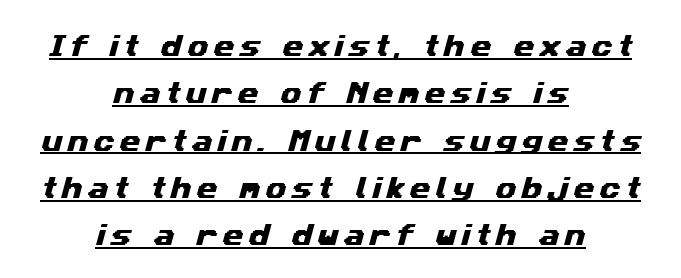
Q: Is the text underlined? A: Yes.
Q: How is the paragraph aligned? A: Centered.
Q: Is the spacing between letters normal or unusually wide? A: Unusually wide.
Q: Is the spacing between lines tight, normal or loose? A: Loose.
